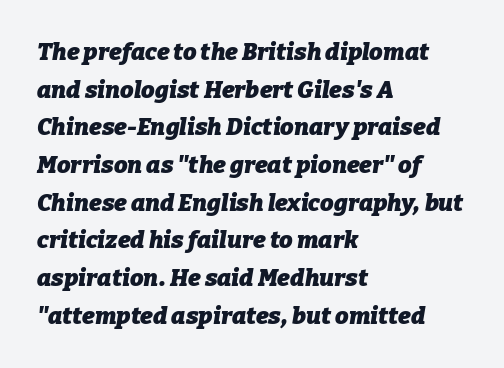
Q: Is the text bold? A: Yes.
Q: Is the text italic (slanted)? A: Yes, it leans right by about 9 degrees.
Q: Is the text underlined? A: No.
Q: How is the paragraph aligned? A: Left-aligned.
Q: Is the spacing between letters normal or unusually wide? A: Normal.
Q: Is the spacing between lines tight, normal or loose? A: Normal.
